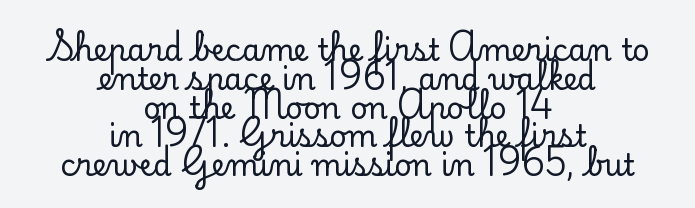
The lines are quadded center. Any mark beneath the type? The region is blank. The tracking reads as untouched default to a designer's eye. Ordinary non-slanted type is in use. The glyphs in this specimen are seriffed. Compared with typical paragraphs, the rows here are closer together.
